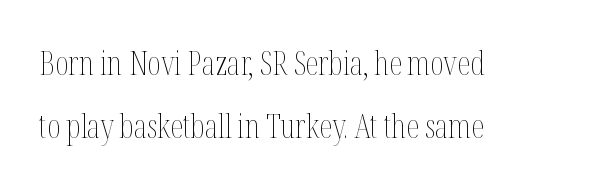
Q: Is the text bold? A: No.
Q: Is the text italic (slanted)? A: No, it is upright.
Q: Is the text underlined? A: No.
Q: How is the paragraph aligned? A: Left-aligned.
Q: Is the spacing between letters normal or unusually wide? A: Normal.
Q: Is the spacing between lines tight, normal or loose? A: Loose.
Q: Width (condensed, normal, or wide)? A: Condensed.
Q: Stroke contrast? A: Medium.
Q: x-height? A: Medium.
Q: Monospaced? A: No.
